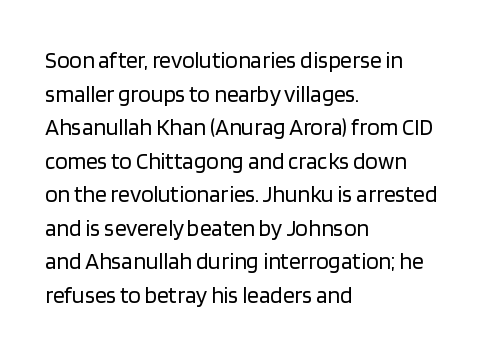
Q: Is the text bold? A: No.
Q: Is the text italic (slanted)? A: No, it is upright.
Q: Is the text underlined? A: No.
Q: How is the paragraph aligned? A: Left-aligned.
Q: Is the spacing between letters normal or unusually wide? A: Normal.
Q: Is the spacing between lines tight, normal or loose? A: Normal.
